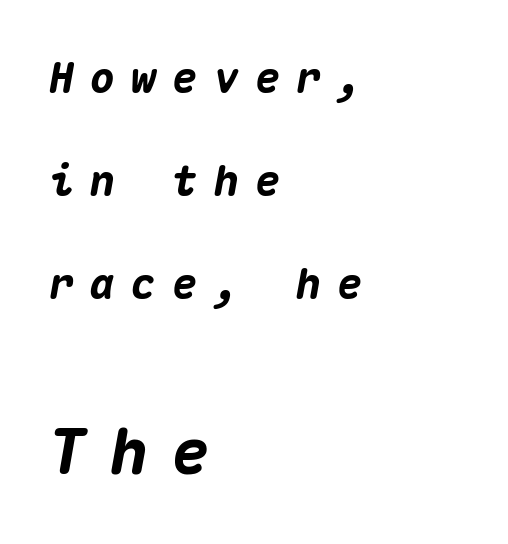
These words are printed bold, with thick strokes throughout. This sample is left-justified, so line endings fall wherever the words run out. Here the second block reads like a headline and the first like body copy. Emphasis-style slanted type is in use. In terms of leading, this rendering errs on the spacious side.
